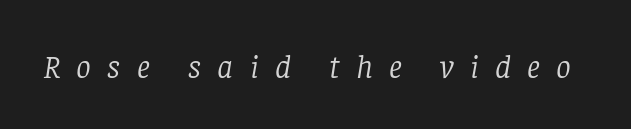
Q: Is the text bold? A: No.
Q: Is the text italic (slanted)? A: Yes, it leans right by about 8 degrees.
Q: Is the typeface a serif or a sans-serif typeface? A: Serif.
Q: Is the text underlined? A: No.
Q: Is the spacing between letters normal or unusually wide? A: Unusually wide.
Q: Width (condensed, normal, or wide)? A: Normal.
Q: Stroke contrast? A: Low.
Q: x-height? A: Large.
Q: Monospaced? A: No.
